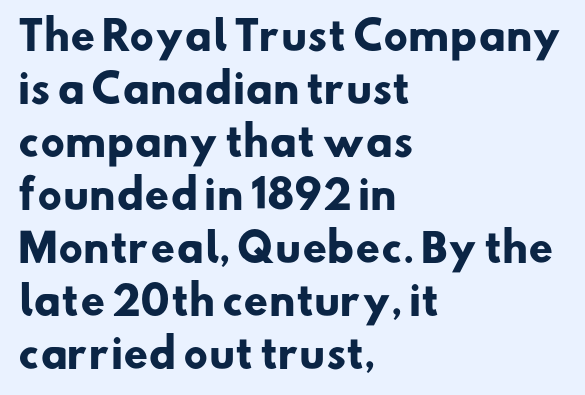
{"serif": "no", "bold": "yes", "weight": "heavy", "width": "normal", "stroke_contrast": "low", "x_height": "small", "monospaced": "no", "underline": "no", "align": "left", "line_spacing": "normal", "line_spacing_ratio": 1.36, "letter_spacing": "normal", "letter_spacing_em": 0.0, "glyph_px": 39}
